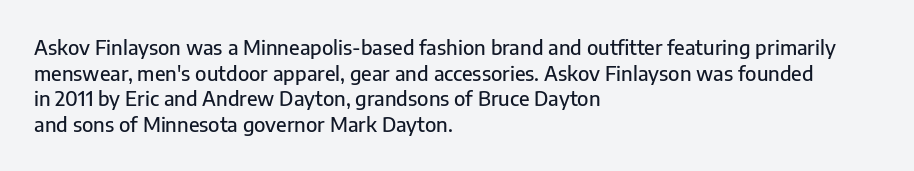
Q: Is the text italic (slanted)? A: No, it is upright.
Q: Is the text underlined? A: No.
Q: How is the paragraph aligned? A: Left-aligned.
Q: Is the spacing between letters normal or unusually wide? A: Normal.
Q: Is the spacing between lines tight, normal or loose? A: Normal.
